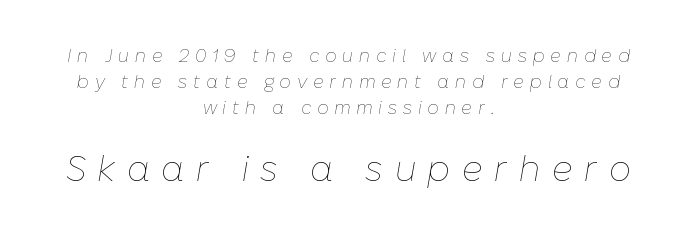
The image shows 35 px thin type, italic (leaning right); set centered, normal line spacing (1.44x), unusually wide letter spacing (+0.32 em), not underlined; the second (bottom) block is 1.94x larger; low stroke contrast and a medium x-height.
